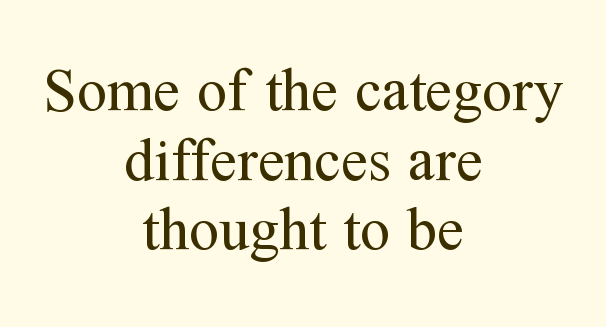
Is this a heavy cut? Hardly; it is regular or lighter. Between one letter and the next there's only the usual sliver of space. Vertical strokes here are truly vertical. The typesetter chose a symmetrical, centered arrangement here. Are there feet on the stems? There are — it's a serif.
